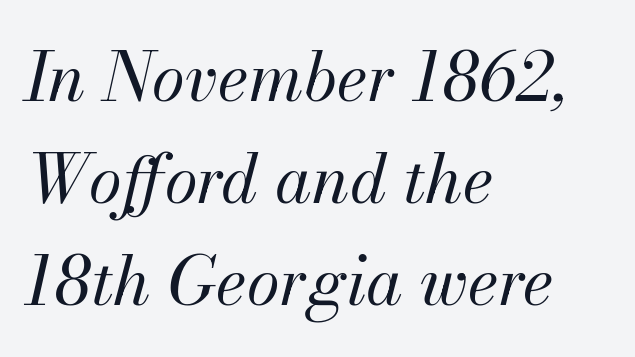
The image shows 67 px regular-weight type, italic (leaning right); set left-aligned, normal line spacing (1.52x), normal letter spacing, not underlined; medium stroke contrast and a small x-height.
